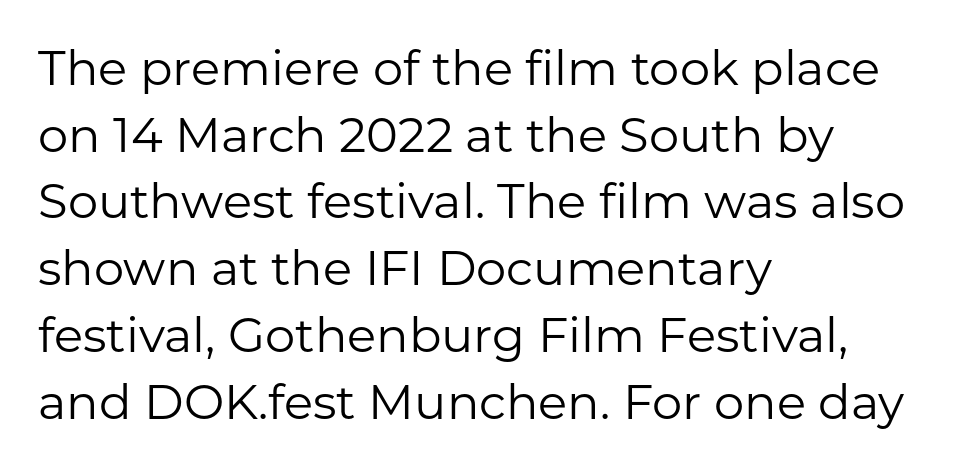
This reads as an unemphasized weight, regular at the heaviest. The space beneath each line is pristine and unruled. Characters remain perfectly vertical along every line. Caption: standard tracking, unaltered. These lines are rendered in a variable-pitch font. Short and long lines alike share a common starting point at left.
